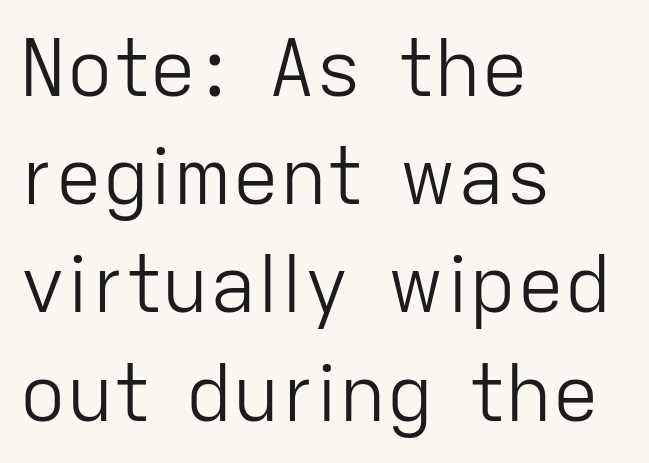
The image shows 79 px light sans-serif type, upright; set left-aligned, normal line spacing (1.37x), normal letter spacing, not underlined; low stroke contrast and a medium x-height.
